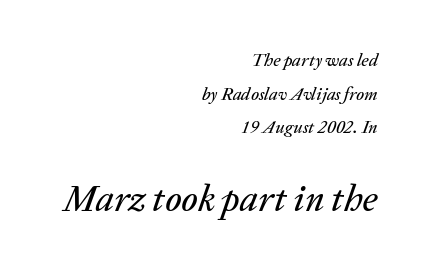
Caption: standard tracking, unaltered. Every character sits at an angle, as italics do. Does the copy run flush right? Yes — the right margin is perfectly even. A typesetter would call this proportional, since set widths differ per character.
